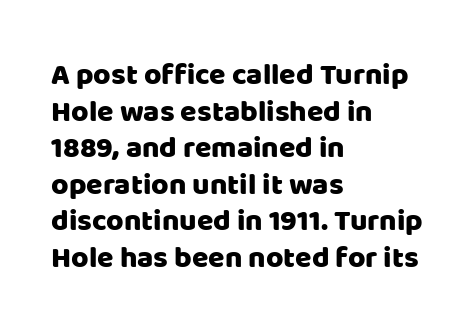
{"serif": "no", "italic": "no", "width": "normal", "stroke_contrast": "low", "x_height": "large", "monospaced": "no", "underline": "no", "align": "left", "line_spacing_ratio": 1.22, "letter_spacing": "normal", "letter_spacing_em": 0.0, "glyph_px": 30}
